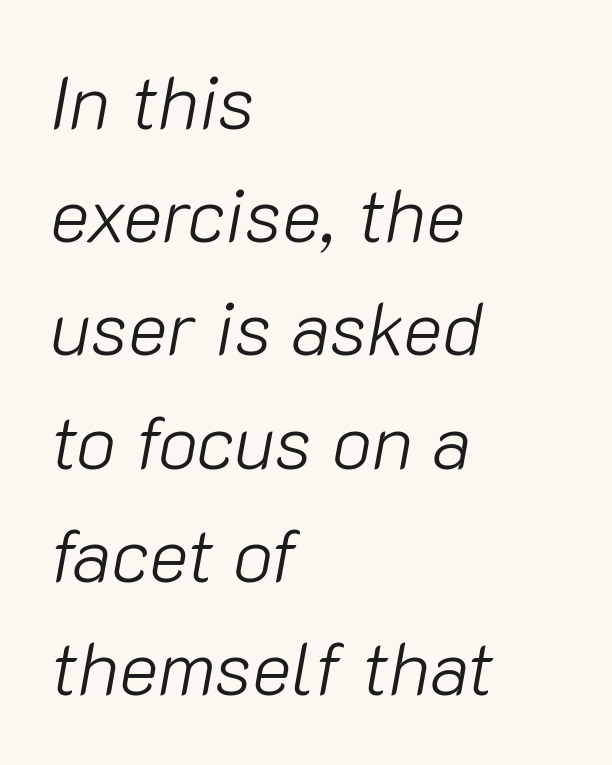
The image shows 75 px light type, italic (leaning right); set left-aligned, normal line spacing (1.51x), normal letter spacing, not underlined; low stroke contrast and a medium x-height.
